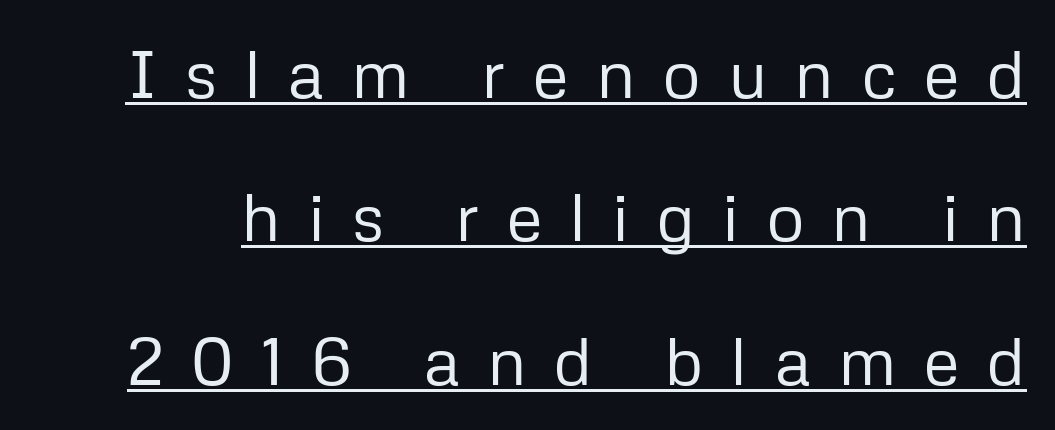
The image shows 68 px regular-weight sans-serif type, upright; set loose line spacing (2.11x), unusually wide letter spacing (+0.39 em), underlined; low stroke contrast and a medium x-height.
